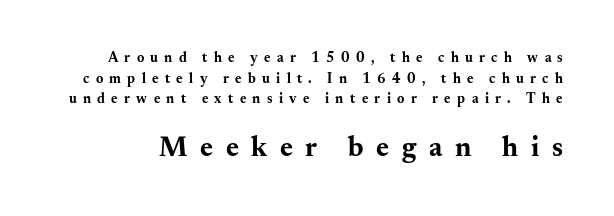
The image shows 28 px bold, wide serif type, upright; set normal line spacing (1.47x), unusually wide letter spacing (+0.45 em), not underlined; the second (bottom) block is 2.0x larger; medium stroke contrast and a small x-height.
